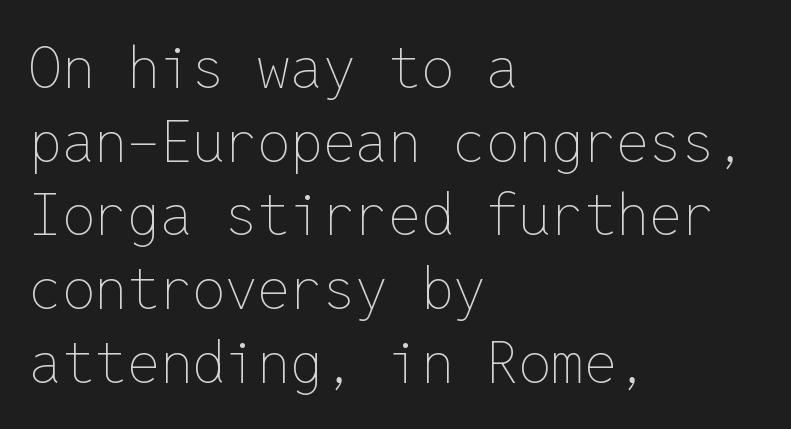
Teacher's note: observe the even left margin — that is flush-left alignment. Here the designer chose a console-style face with uniform glyph widths. Heaviness? Minimal to ordinary, like unemphasized prose. The font's upright variant was chosen for this text.
